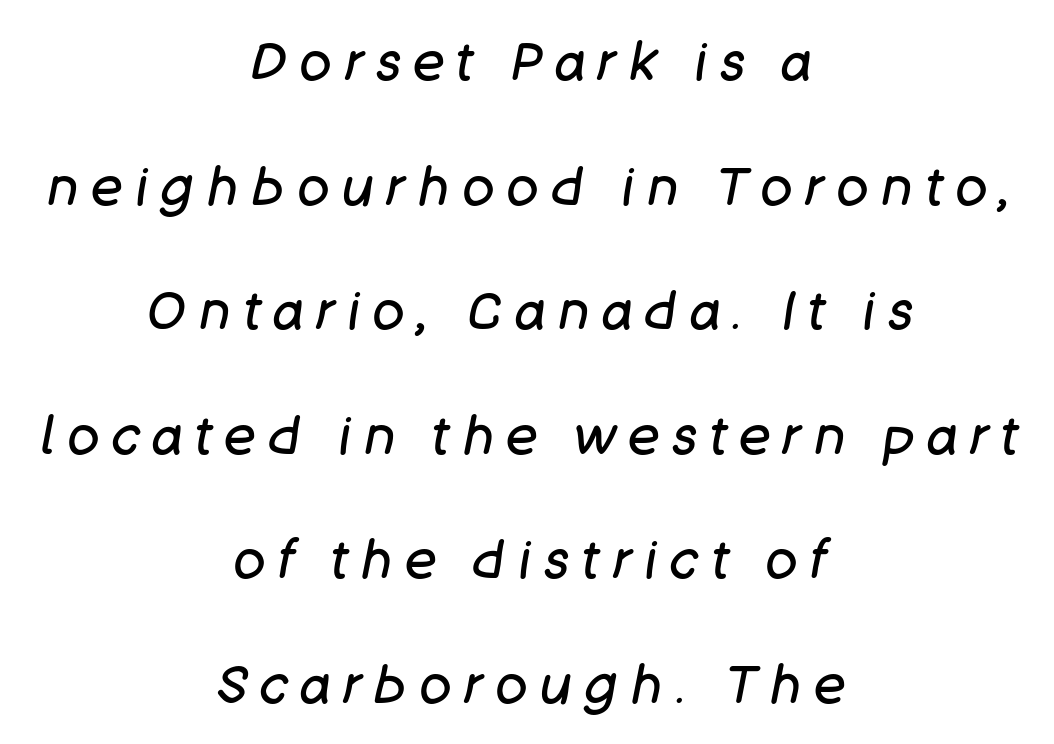
Q: Is the text bold? A: No.
Q: Is the text italic (slanted)? A: Yes, it leans right by about 11 degrees.
Q: Is the text underlined? A: No.
Q: How is the paragraph aligned? A: Centered.
Q: Is the spacing between letters normal or unusually wide? A: Unusually wide.
Q: Is the spacing between lines tight, normal or loose? A: Loose.
Q: Width (condensed, normal, or wide)? A: Normal.
Q: Stroke contrast? A: Low.
Q: x-height? A: Large.
Q: Monospaced? A: No.
